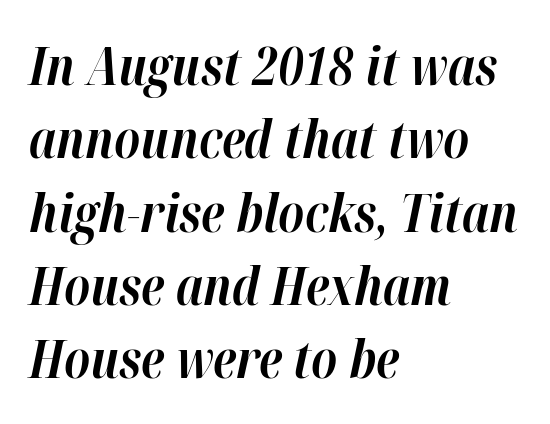
Q: Is the text bold? A: Yes.
Q: Is the text italic (slanted)? A: Yes, it leans right by about 12 degrees.
Q: Is the text underlined? A: No.
Q: How is the paragraph aligned? A: Left-aligned.
Q: Is the spacing between letters normal or unusually wide? A: Normal.
Q: Is the spacing between lines tight, normal or loose? A: Normal.
Q: Width (condensed, normal, or wide)? A: Normal.
Q: Stroke contrast? A: High.
Q: x-height? A: Medium.
Q: Monospaced? A: No.
